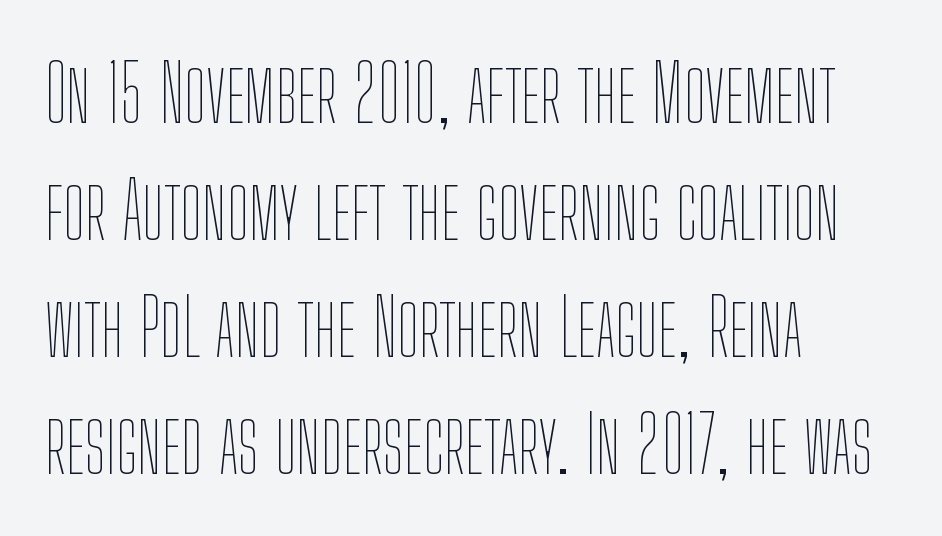
The image shows 79 px thin, condensed type, upright; set left-aligned, normal line spacing (1.48x), normal letter spacing, not underlined; low stroke contrast and a medium x-height.
